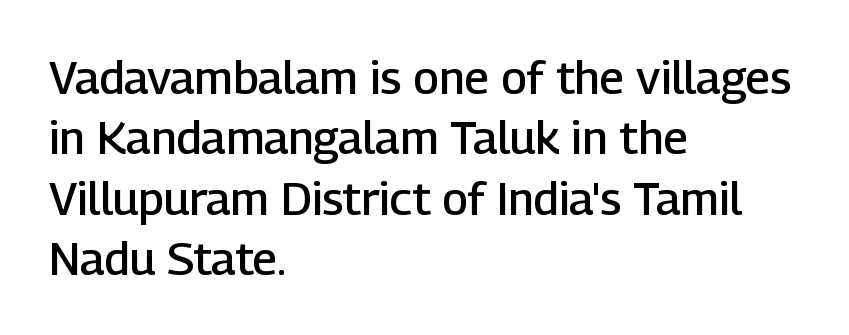
{"serif": "no", "italic": "no", "bold": "semi", "weight": "semibold", "width": "normal", "stroke_contrast": "low", "x_height": "medium", "monospaced": "no", "underline": "no", "align": "left", "line_spacing": "normal", "line_spacing_ratio": 1.31, "letter_spacing": "normal", "letter_spacing_em": 0.0, "glyph_px": 46}
